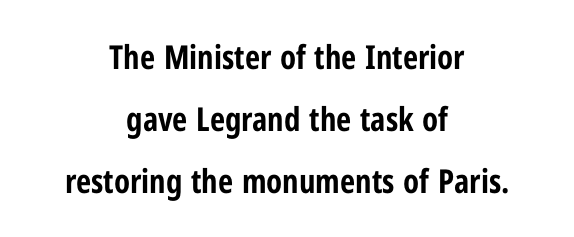
Q: Is the text bold? A: Yes.
Q: Is the text italic (slanted)? A: No, it is upright.
Q: Is the typeface a serif or a sans-serif typeface? A: Sans-serif.
Q: Is the text underlined? A: No.
Q: How is the paragraph aligned? A: Centered.
Q: Is the spacing between letters normal or unusually wide? A: Normal.
Q: Width (condensed, normal, or wide)? A: Condensed.
Q: Stroke contrast? A: Low.
Q: x-height? A: Medium.
Q: Monospaced? A: No.
